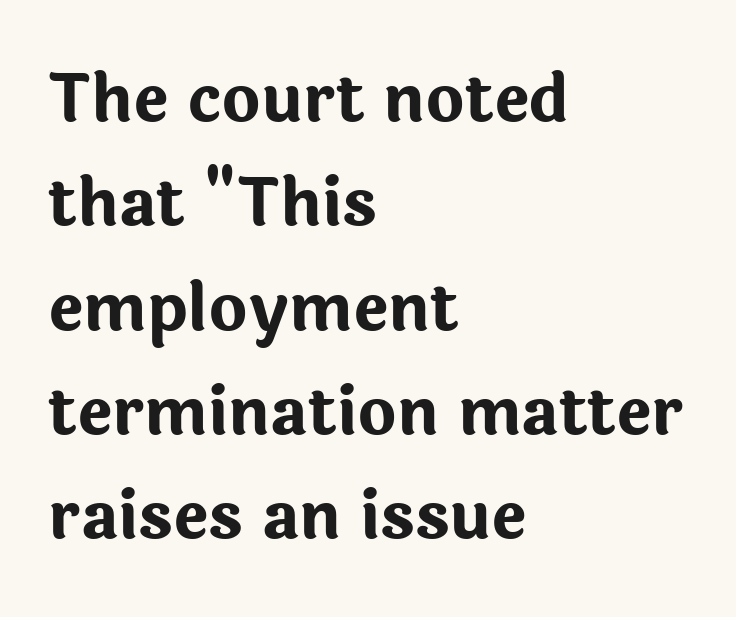
The image shows 66 px bold sans-serif type, upright; set left-aligned, normal line spacing (1.58x), normal letter spacing, not underlined; low stroke contrast and a medium x-height.
